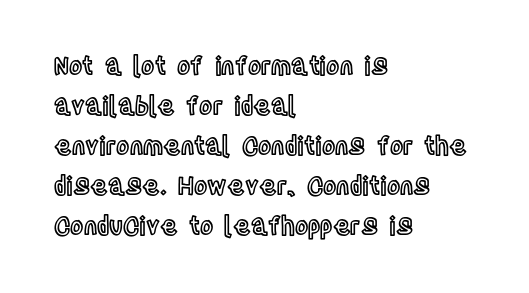
Q: Is the text italic (slanted)? A: No, it is upright.
Q: Is the text underlined? A: No.
Q: How is the paragraph aligned? A: Left-aligned.
Q: Is the spacing between letters normal or unusually wide? A: Normal.
Q: Is the spacing between lines tight, normal or loose? A: Normal.
